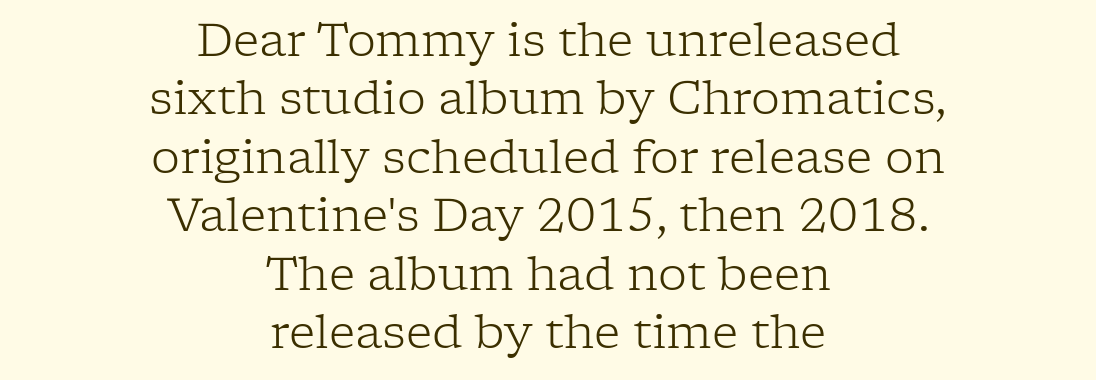
A typesetter would call this zero additional tracking. No chunkiness to these letters — they're not bold. Proportional: the letters do not fall into vertical columns. The characters display serif detailing at their extremities. One-word summary of the alignment: center.
